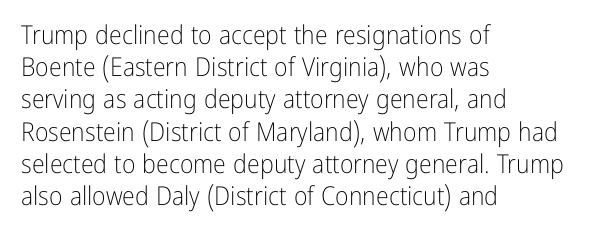
Q: Is the text bold? A: No.
Q: Is the text italic (slanted)? A: No, it is upright.
Q: Is the text underlined? A: No.
Q: How is the paragraph aligned? A: Left-aligned.
Q: Is the spacing between letters normal or unusually wide? A: Normal.
